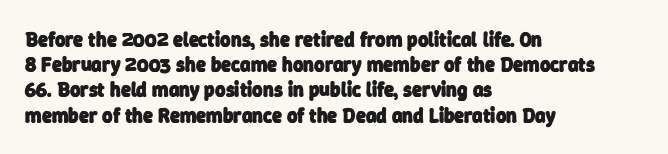
{"bold": "yes", "underline": "no", "align": "left", "line_spacing": "normal", "line_spacing_ratio": 1.26, "letter_spacing": "normal", "letter_spacing_em": 0.0, "glyph_px": 20}
